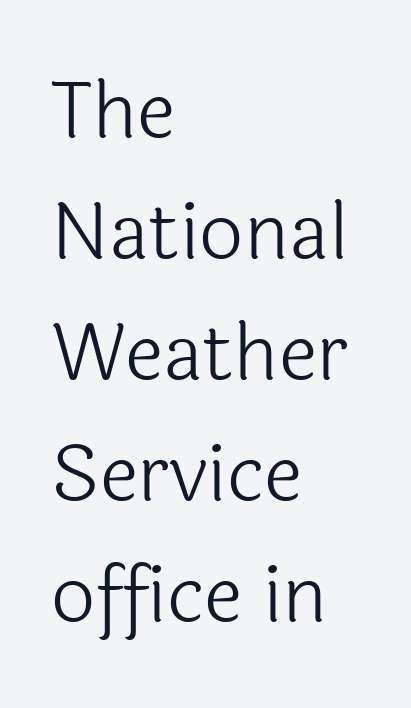
Q: Is the text bold? A: No.
Q: Is the text italic (slanted)? A: No, it is upright.
Q: Is the typeface a serif or a sans-serif typeface? A: Sans-serif.
Q: Is the text underlined? A: No.
Q: How is the paragraph aligned? A: Left-aligned.
Q: Is the spacing between letters normal or unusually wide? A: Normal.
Q: Is the spacing between lines tight, normal or loose? A: Normal.
Q: Width (condensed, normal, or wide)? A: Normal.
Q: x-height? A: Medium.
Q: Monospaced? A: No.
